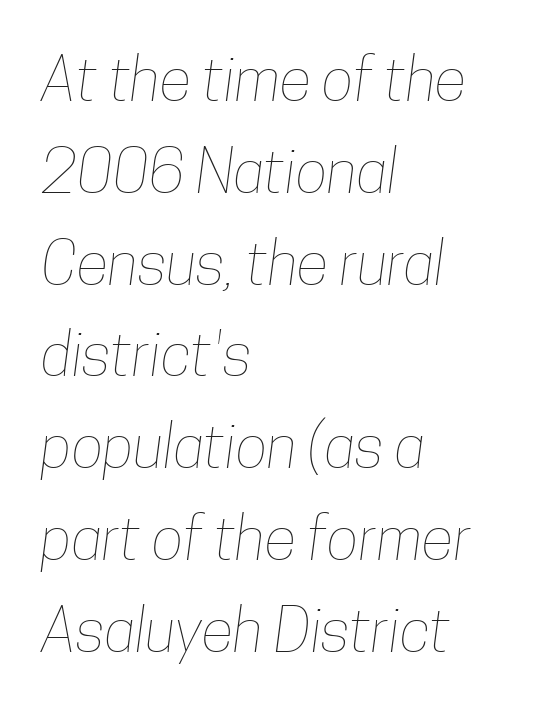
The image shows 60 px thin, condensed type; set left-aligned, normal line spacing (1.53x), normal letter spacing, not underlined; low stroke contrast and a medium x-height.
